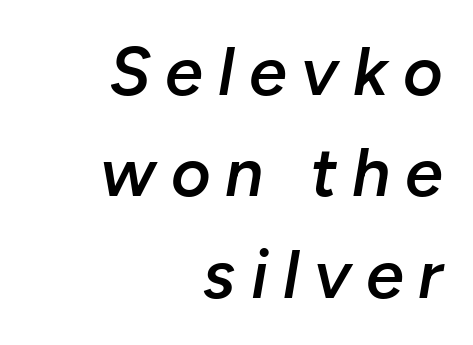
Q: Is the text bold? A: Semi-bold.
Q: Is the text italic (slanted)? A: Yes, it leans right by about 10 degrees.
Q: Is the text underlined? A: No.
Q: How is the paragraph aligned? A: Right-aligned.
Q: Is the spacing between letters normal or unusually wide? A: Unusually wide.
Q: Is the spacing between lines tight, normal or loose? A: Normal.
Q: Width (condensed, normal, or wide)? A: Normal.
Q: Stroke contrast? A: Low.
Q: x-height? A: Medium.
Q: Monospaced? A: No.
